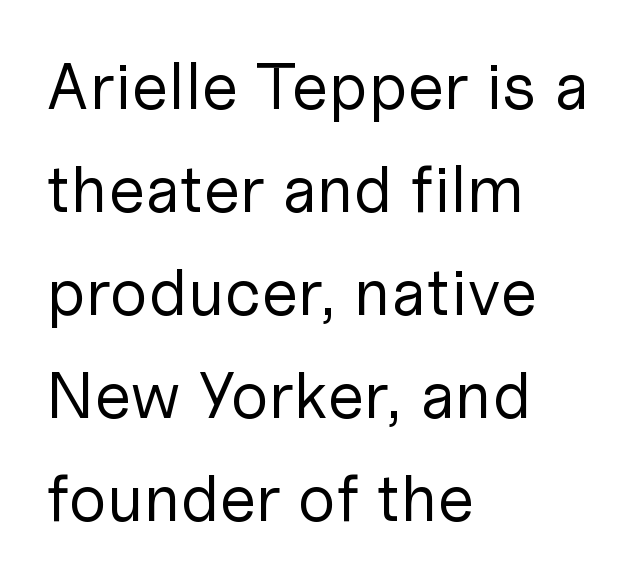
{"serif": "no", "italic": "no", "bold": "no", "weight": "regular", "width": "normal", "stroke_contrast": "low", "x_height": "medium", "monospaced": "no", "underline": "no", "align": "left", "line_spacing": "normal", "line_spacing_ratio": 1.56, "letter_spacing": "normal", "letter_spacing_em": 0.0, "glyph_px": 66}
